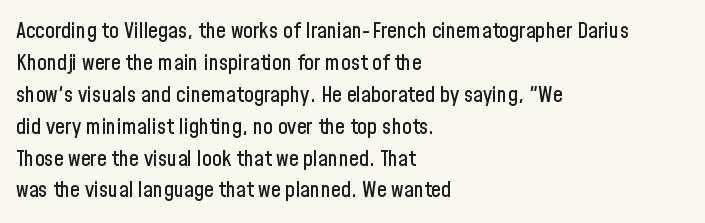
The image shows 22 px text type, upright; set left-aligned, normal line spacing (1.45x), normal letter spacing, not underlined.
